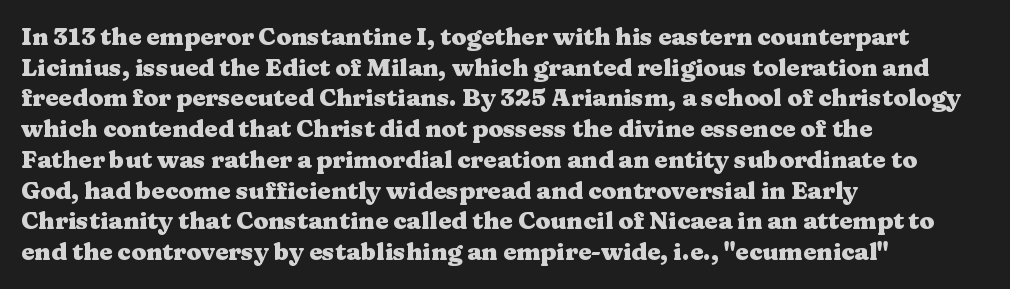
The image shows 24 px bold type, upright; set left-aligned, normal line spacing (1.28x), normal letter spacing, not underlined.
